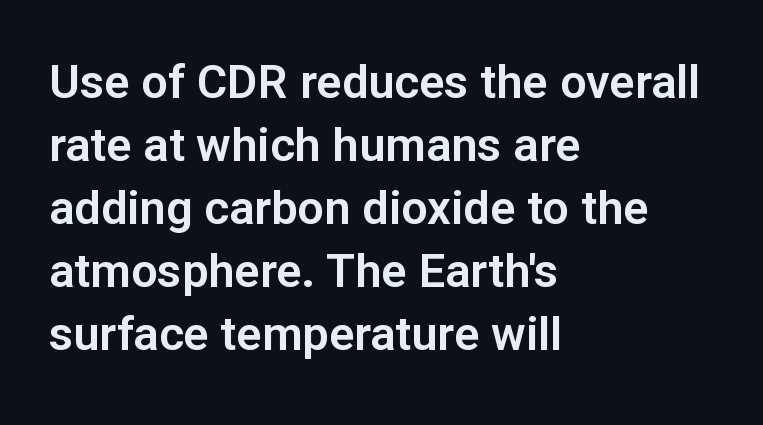
Q: Is the text italic (slanted)? A: No, it is upright.
Q: Is the typeface a serif or a sans-serif typeface? A: Sans-serif.
Q: Is the text underlined? A: No.
Q: How is the paragraph aligned? A: Left-aligned.
Q: Is the spacing between letters normal or unusually wide? A: Normal.
Q: Is the spacing between lines tight, normal or loose? A: Normal.
Q: Width (condensed, normal, or wide)? A: Normal.
Q: Stroke contrast? A: Low.
Q: x-height? A: Medium.
Q: Monospaced? A: No.
